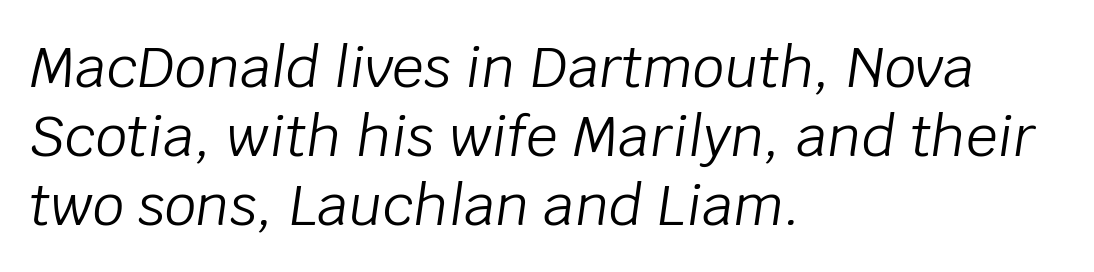
The image shows 56 px light type, italic (leaning right); set left-aligned, line spacing 1.23x, normal letter spacing, not underlined; low stroke contrast and a large x-height.
